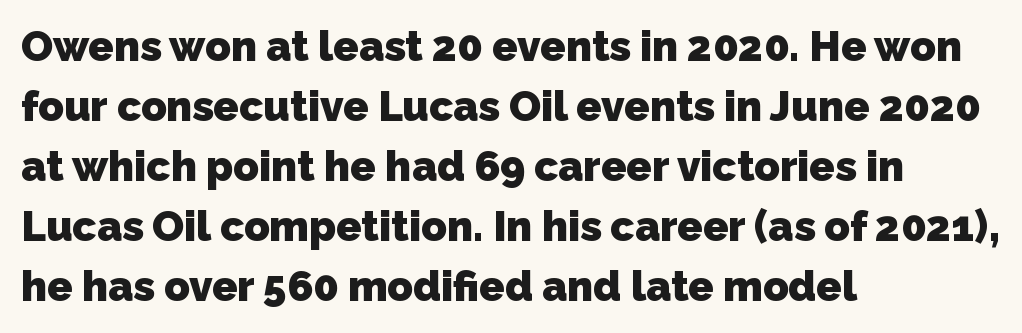
Q: Is the text bold? A: Yes.
Q: Is the typeface a serif or a sans-serif typeface? A: Sans-serif.
Q: Is the text underlined? A: No.
Q: How is the paragraph aligned? A: Left-aligned.
Q: Is the spacing between letters normal or unusually wide? A: Normal.
Q: Is the spacing between lines tight, normal or loose? A: Normal.
Q: Width (condensed, normal, or wide)? A: Normal.
Q: Stroke contrast? A: Low.
Q: x-height? A: Medium.
Q: Monospaced? A: No.
